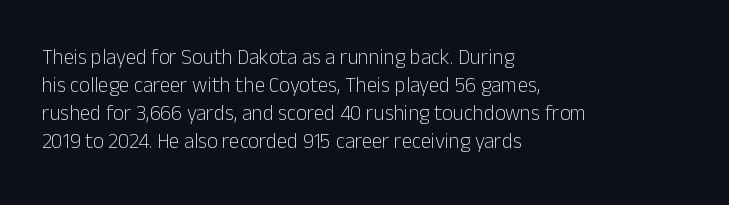
The paragraph has a hard left edge and a soft right edge. Rows of type keep a routine distance in the vertical direction. The letters sit at their default tracking, neither squeezed nor spread. Posture: vertical.
